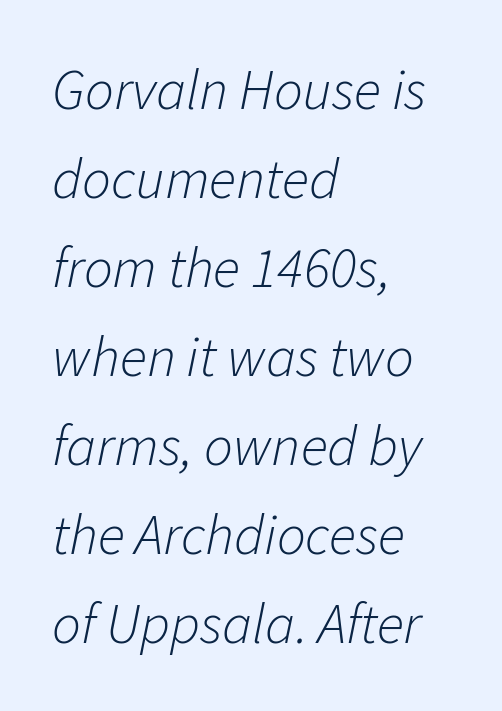
The image shows 57 px light type, italic (leaning right); set left-aligned, normal line spacing (1.56x), normal letter spacing, not underlined; low stroke contrast and a medium x-height.
